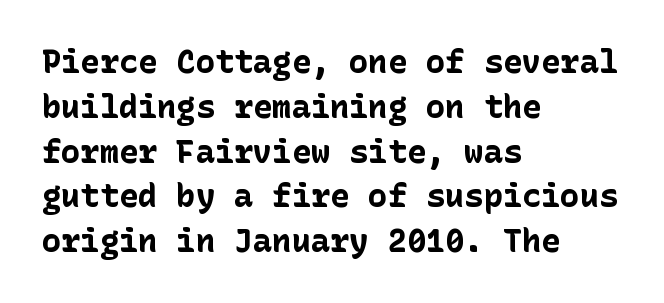
{"serif": "no", "italic": "no", "bold": "yes", "weight": "bold", "width": "normal", "stroke_contrast": "low", "x_height": "medium", "underline": "no", "align": "left", "line_spacing": "normal", "line_spacing_ratio": 1.4, "letter_spacing": "normal", "letter_spacing_em": 0.0, "glyph_px": 32}
